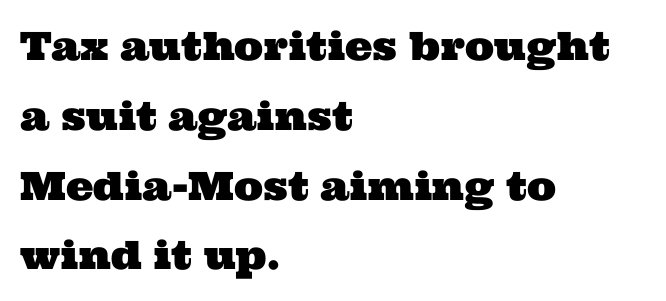
The image shows 39 px wide serif type; set left-aligned, line spacing 1.79x, normal letter spacing, not underlined; medium stroke contrast and a medium x-height.
